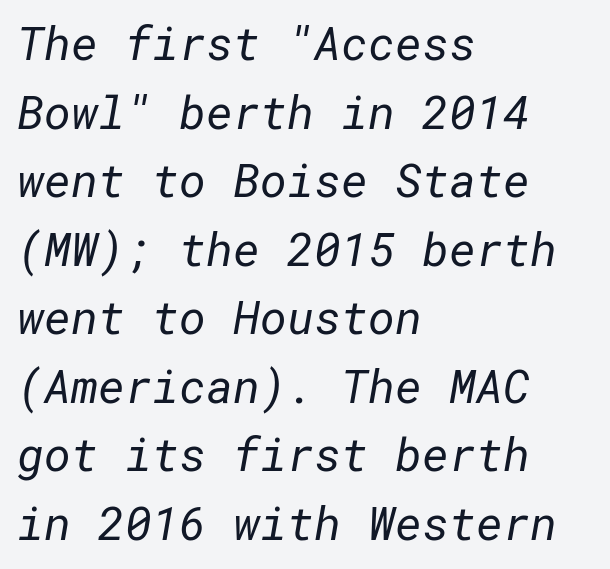
Q: Is the text bold? A: No.
Q: Is the typeface a serif or a sans-serif typeface? A: Sans-serif.
Q: Is the text underlined? A: No.
Q: How is the paragraph aligned? A: Left-aligned.
Q: Is the spacing between letters normal or unusually wide? A: Normal.
Q: Is the spacing between lines tight, normal or loose? A: Normal.
Q: Width (condensed, normal, or wide)? A: Normal.
Q: Stroke contrast? A: Low.
Q: x-height? A: Medium.
